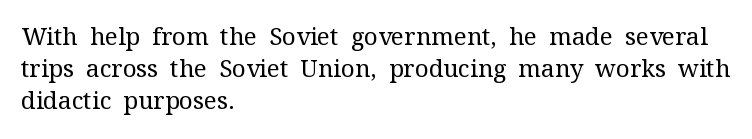
{"italic": "no", "bold": "no", "underline": "no", "align": "left", "line_spacing": "normal", "line_spacing_ratio": 1.34, "letter_spacing": "normal", "letter_spacing_em": 0.0, "glyph_px": 24}
